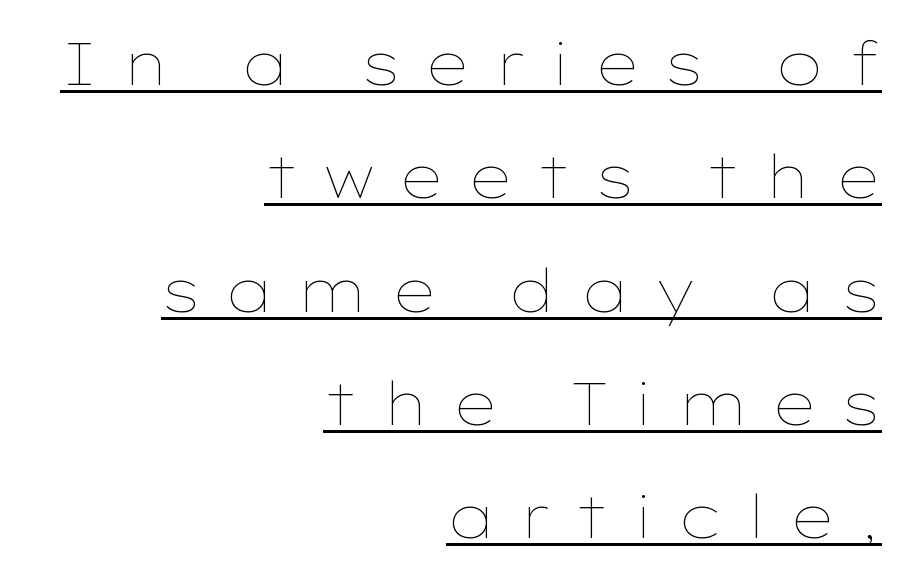
Q: Is the text bold? A: No.
Q: Is the text italic (slanted)? A: No, it is upright.
Q: Is the text underlined? A: Yes.
Q: How is the paragraph aligned? A: Right-aligned.
Q: Is the spacing between letters normal or unusually wide? A: Unusually wide.
Q: Is the spacing between lines tight, normal or loose? A: Loose.
Q: Width (condensed, normal, or wide)? A: Wide.
Q: Stroke contrast? A: Low.
Q: x-height? A: Medium.
Q: Monospaced? A: No.
